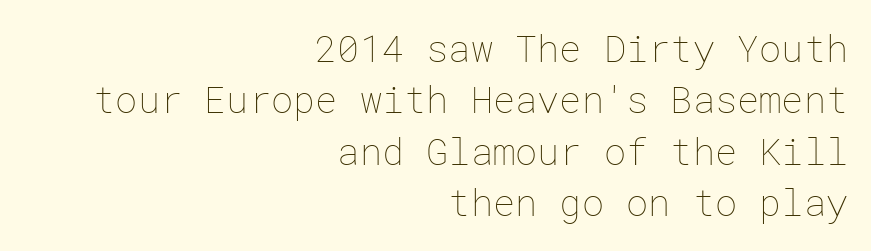
The image shows 37 px thin type, upright; set right-aligned, normal line spacing (1.39x), normal letter spacing, not underlined; low stroke contrast and a medium x-height.
